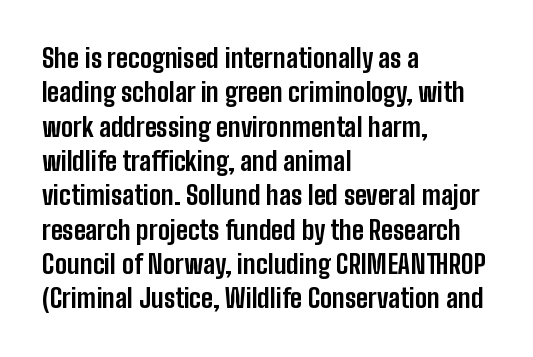
Q: Is the text bold? A: Yes.
Q: Is the text italic (slanted)? A: No, it is upright.
Q: Is the text underlined? A: No.
Q: How is the paragraph aligned? A: Left-aligned.
Q: Is the spacing between letters normal or unusually wide? A: Normal.
Q: Is the spacing between lines tight, normal or loose? A: Normal.
